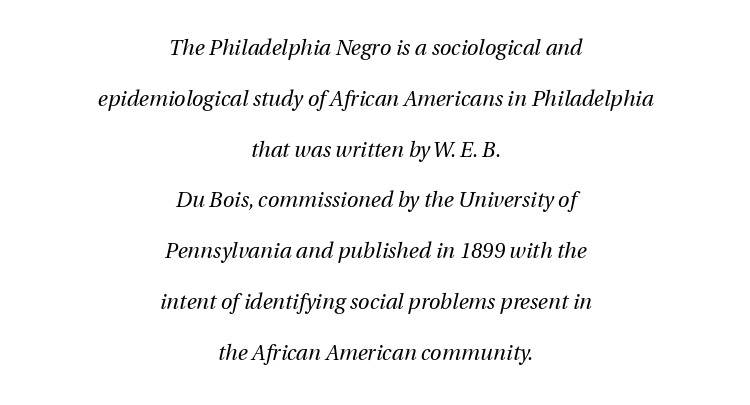
Q: Is the text bold? A: No.
Q: Is the text italic (slanted)? A: Yes, it leans right by about 13 degrees.
Q: Is the text underlined? A: No.
Q: How is the paragraph aligned? A: Centered.
Q: Is the spacing between letters normal or unusually wide? A: Normal.
Q: Is the spacing between lines tight, normal or loose? A: Loose.
